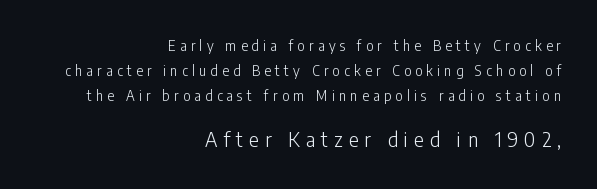
Here the second block reads like a headline and the first like body copy. Every character sits straight up, as roman type does. The typeface has the unassuming heft of standard copy or less. Rule under the text: the space is simply empty.
